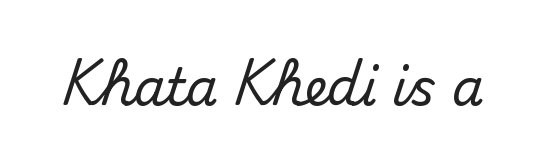
The image shows 51 px sans-serif type; set normal letter spacing, not underlined; medium stroke contrast and a small x-height.
